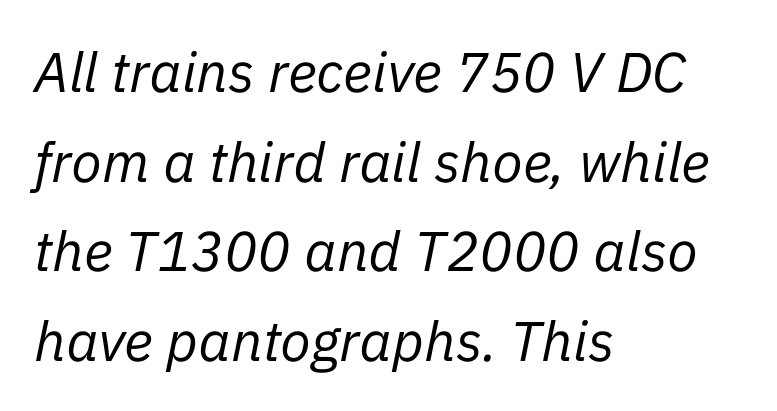
The image shows 56 px regular-weight type, italic (leaning right); set left-aligned, normal line spacing (1.6x), normal letter spacing, not underlined; low stroke contrast and a medium x-height.
